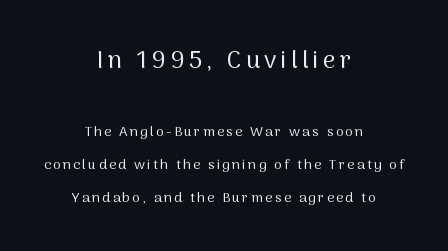
Is this a heavy cut? Hardly; it is regular or lighter. Caption: multi-line text, centered on the measure. Underline: absent. The letters stand upright; this is a roman face. Larger block? The one above; the one below is distinctly smaller. Does the leading feel generous? Absolutely, it's lavish.
